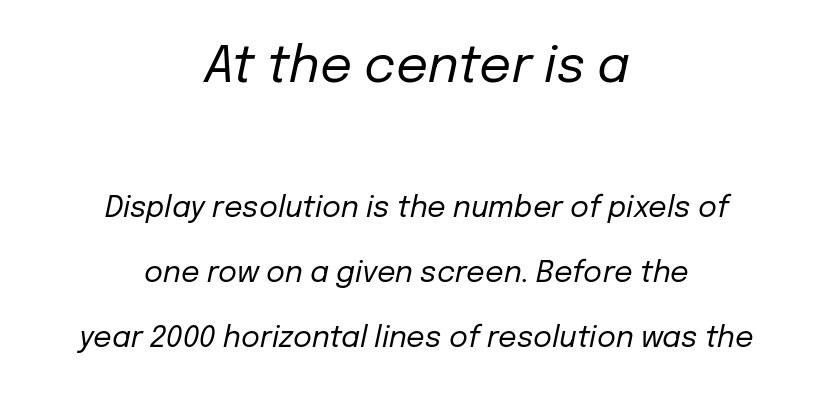
{"italic": "yes", "lean": "right", "slant_degrees": 12, "bold": "no", "weight": "regular", "width": "normal", "stroke_contrast": "low", "x_height": "medium", "monospaced": "no", "underline": "no", "align": "center", "line_spacing": "loose", "line_spacing_ratio": 2.24, "letter_spacing": "normal", "letter_spacing_em": 0.0, "larger_block": "first", "size_ratio": 1.72, "glyph_px": 50}
